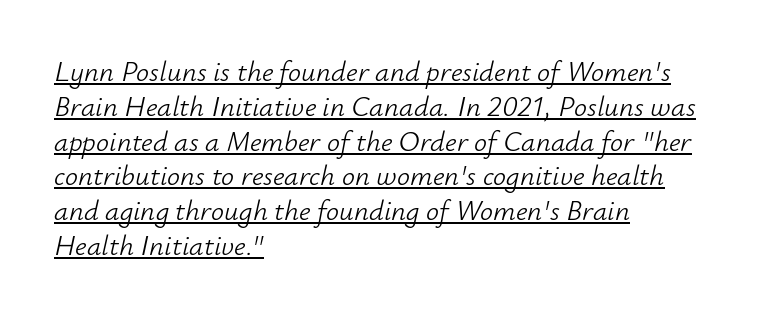
The image shows 29 px light type, italic (leaning right); set left-aligned, line spacing 1.2x, normal letter spacing, underlined; low stroke contrast and a small x-height.
